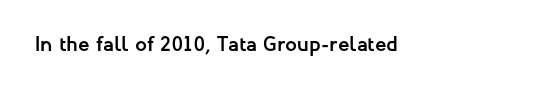
{"italic": "no", "bold": "yes", "underline": "no", "letter_spacing": "normal", "letter_spacing_em": 0.0, "glyph_px": 21}
